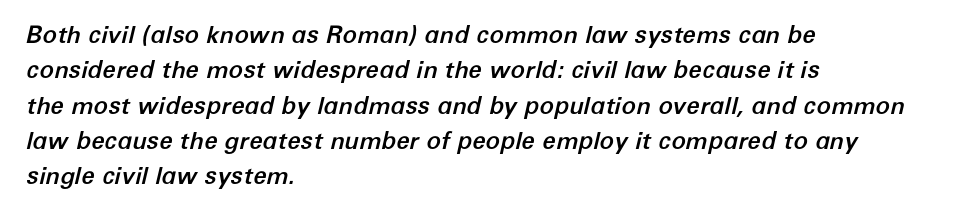
{"italic": "yes", "lean": "right", "slant_degrees": 12, "underline": "no", "align": "left", "line_spacing": "normal", "line_spacing_ratio": 1.47, "letter_spacing": "normal", "letter_spacing_em": 0.0, "glyph_px": 24}
